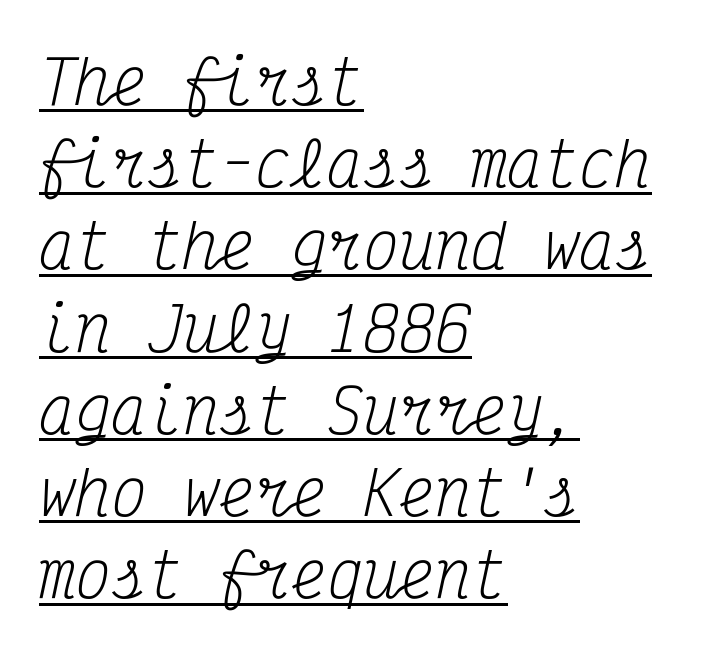
Q: Is the text bold? A: No.
Q: Is the text italic (slanted)? A: Yes, it leans right by about 12 degrees.
Q: Is the typeface a serif or a sans-serif typeface? A: Serif.
Q: Is the text underlined? A: Yes.
Q: How is the paragraph aligned? A: Left-aligned.
Q: Is the spacing between letters normal or unusually wide? A: Normal.
Q: Is the spacing between lines tight, normal or loose? A: Normal.
Q: Width (condensed, normal, or wide)? A: Condensed.
Q: Stroke contrast? A: Medium.
Q: x-height? A: Medium.
Q: Monospaced? A: Yes.
